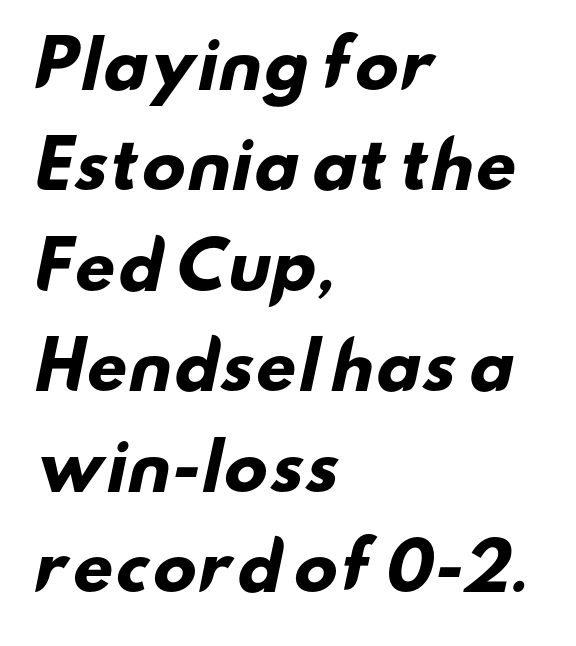
{"serif": "no", "bold": "yes", "weight": "heavy", "width": "wide", "stroke_contrast": "low", "x_height": "small", "monospaced": "no", "underline": "no", "align": "left", "line_spacing": "normal", "line_spacing_ratio": 1.57, "letter_spacing": "normal", "letter_spacing_em": 0.0, "glyph_px": 64}
